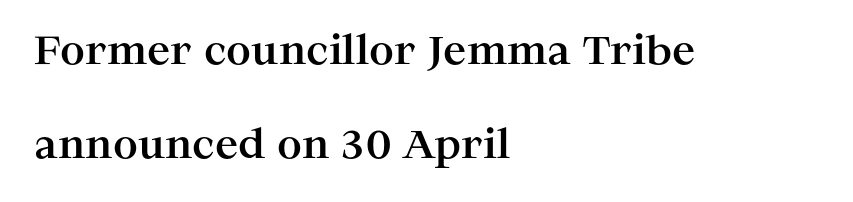
{"serif": "yes", "italic": "no", "bold": "yes", "weight": "bold", "width": "wide", "stroke_contrast": "high", "x_height": "medium", "monospaced": "no", "underline": "no", "align": "left", "line_spacing": "loose", "line_spacing_ratio": 2.41, "letter_spacing": "normal", "letter_spacing_em": 0.0, "glyph_px": 39}
